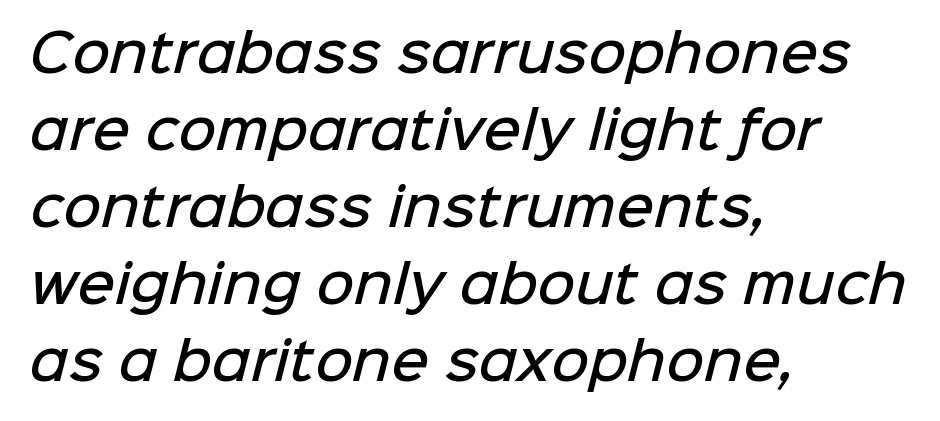
Serifs: no, the terminals of the letterforms are clean. Bold? Not quite — semibold, heavier than regular but stopping short. A typesetter would call this proportional, since set widths differ per character. A classic flush-left, rag-right setting is used for this passage. Students, observe: this is what conventionally led text looks like.
